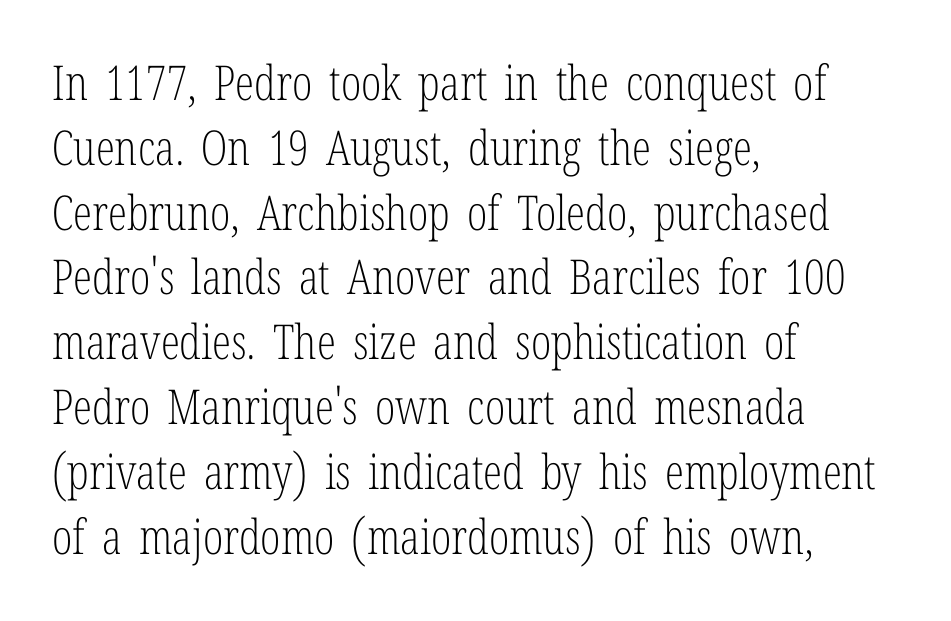
The typesetting does not lean heavy: it is not bold. Leading matches the norm, producing a regular column. The paragraph has a hard left edge and a soft right edge. Examine the stroke ends and you'll spot serifs. You could not count columns in this text — the font is proportionally spaced. You can tell it's not italic because the verticals are truly vertical.
